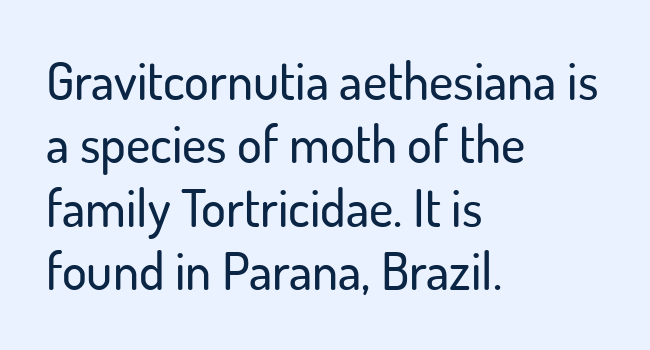
Q: Is the text italic (slanted)? A: No, it is upright.
Q: Is the typeface a serif or a sans-serif typeface? A: Sans-serif.
Q: Is the text underlined? A: No.
Q: How is the paragraph aligned? A: Left-aligned.
Q: Is the spacing between letters normal or unusually wide? A: Normal.
Q: Width (condensed, normal, or wide)? A: Normal.
Q: Stroke contrast? A: Low.
Q: x-height? A: Small.
Q: Monospaced? A: No.
